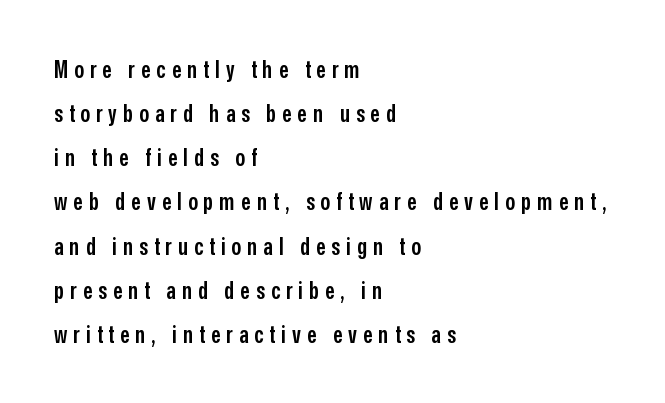
{"italic": "no", "bold": "semi", "underline": "no", "align": "left", "line_spacing_ratio": 1.84, "letter_spacing": "wide", "letter_spacing_em": 0.25, "glyph_px": 24}
